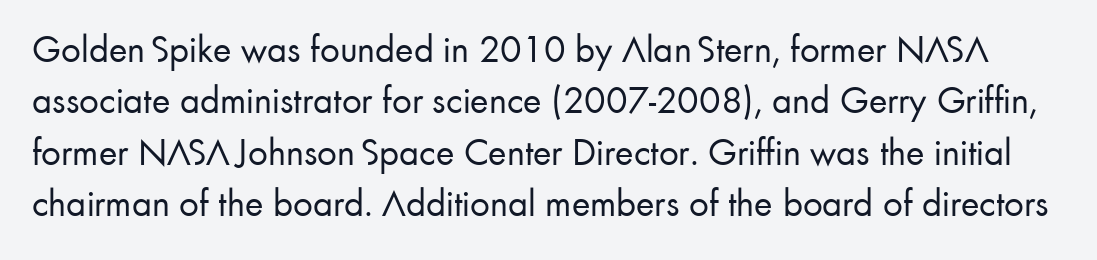
{"serif": "no", "italic": "no", "bold": "no", "weight": "regular", "width": "normal", "stroke_contrast": "low", "x_height": "small", "monospaced": "no", "underline": "no", "line_spacing": "normal", "line_spacing_ratio": 1.32, "letter_spacing": "normal", "letter_spacing_em": 0.0, "glyph_px": 39}
